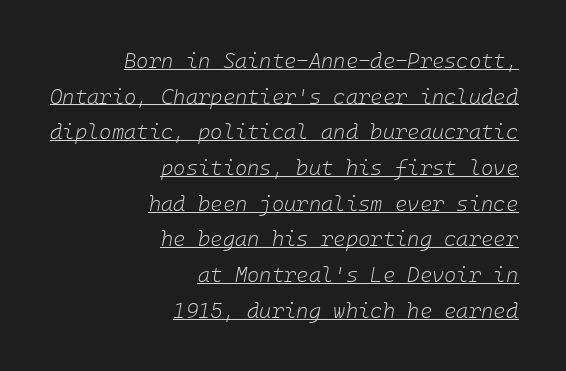
The image shows 21 px text type, italic (leaning right); set right-aligned, normal line spacing (1.7x), normal letter spacing, underlined.
